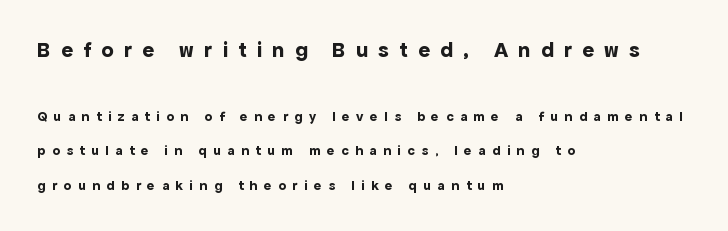
The image shows 22 px bold type, upright; set left-aligned, loose line spacing (2.44x), unusually wide letter spacing (+0.47 em), not underlined; the first (top) block is 1.57x larger.
